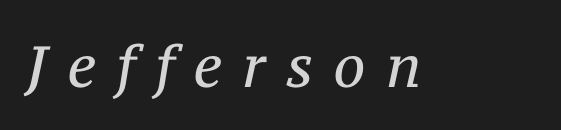
The image shows 58 px regular-weight serif type, italic (leaning right); set unusually wide letter spacing (+0.34 em), not underlined; medium stroke contrast and a medium x-height.
